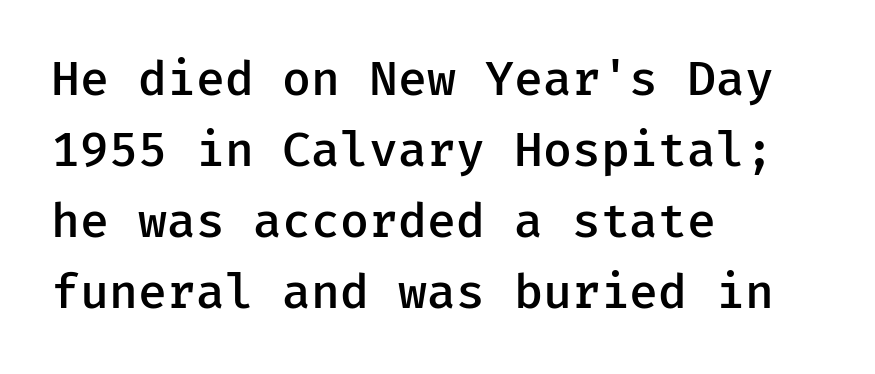
Q: Is the text bold? A: Semi-bold.
Q: Is the text italic (slanted)? A: No, it is upright.
Q: Is the typeface a serif or a sans-serif typeface? A: Sans-serif.
Q: Is the text underlined? A: No.
Q: How is the paragraph aligned? A: Left-aligned.
Q: Is the spacing between letters normal or unusually wide? A: Normal.
Q: Is the spacing between lines tight, normal or loose? A: Normal.
Q: Width (condensed, normal, or wide)? A: Normal.
Q: Stroke contrast? A: Low.
Q: x-height? A: Medium.
Q: Monospaced? A: Yes.
